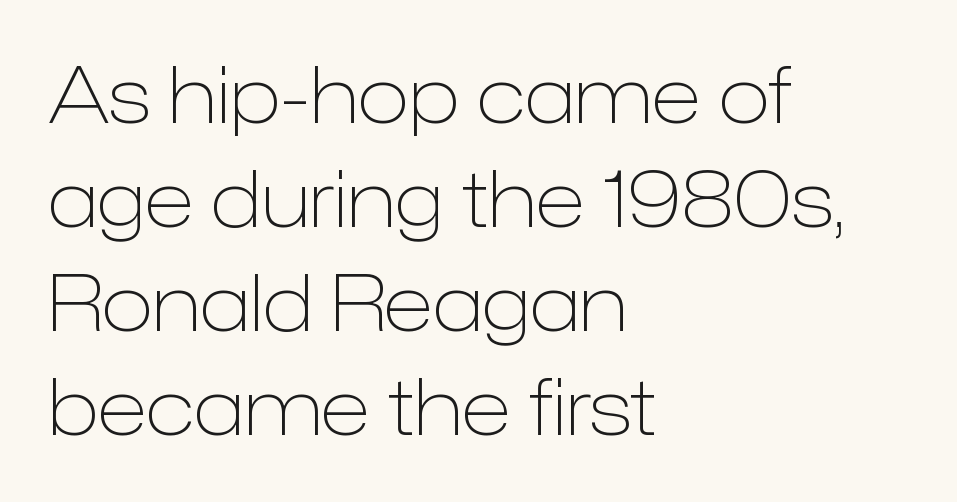
The image shows 77 px light sans-serif type, upright; set left-aligned, normal line spacing (1.35x), normal letter spacing, not underlined; low stroke contrast and a medium x-height.
